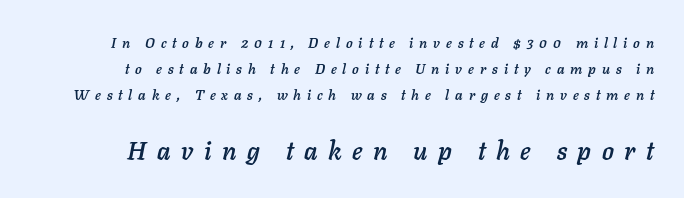
The image shows 25 px text type, italic (leaning right); set right-aligned, line spacing 1.85x, unusually wide letter spacing (+0.42 em), not underlined; the second (bottom) block is 1.79x larger.
